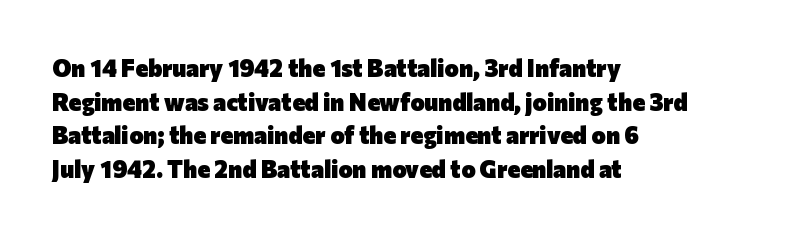
The image shows 24 px bold type, upright; set left-aligned, normal line spacing (1.4x), normal letter spacing, not underlined.
